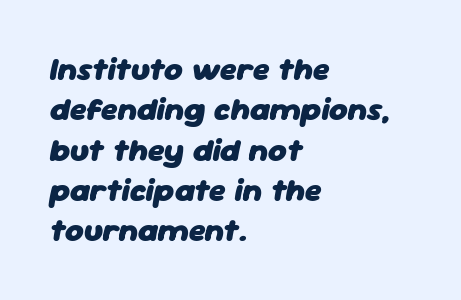
These lines carry a lot of weight — the face is fully bold. Looks like regular typesetting: each glyph gets only the width it needs. The rendering keeps characters at their native spacing. Rule under the text: the space is simply empty. Reading down the column, the eye jumps a familiar distance to each next line.
